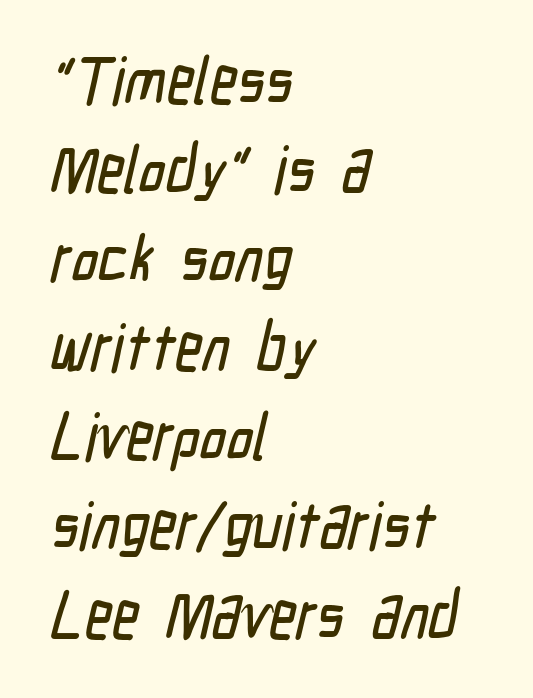
{"serif": "no", "width": "condensed", "stroke_contrast": "low", "x_height": "medium", "monospaced": "no", "underline": "no", "align": "left", "line_spacing": "normal", "line_spacing_ratio": 1.35, "letter_spacing": "normal", "letter_spacing_em": 0.0, "glyph_px": 66}
